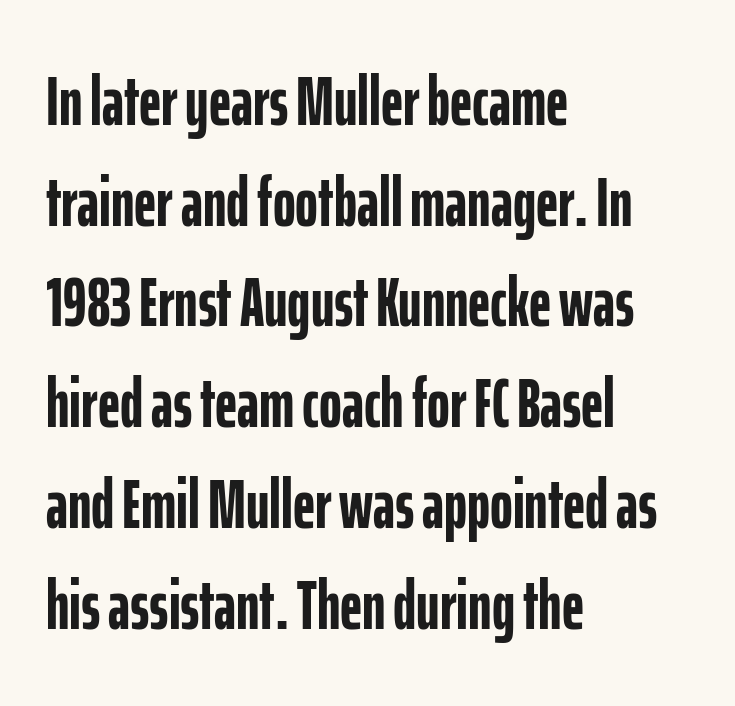
The image shows 69 px semibold, condensed sans-serif type, upright; set left-aligned, normal line spacing (1.46x), normal letter spacing, not underlined; low stroke contrast and a medium x-height.
